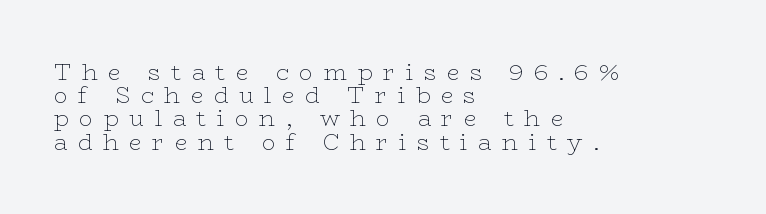
Q: Is the text bold? A: No.
Q: Is the text italic (slanted)? A: No, it is upright.
Q: Is the text underlined? A: No.
Q: How is the paragraph aligned? A: Left-aligned.
Q: Is the spacing between letters normal or unusually wide? A: Unusually wide.
Q: Is the spacing between lines tight, normal or loose? A: Tight.
